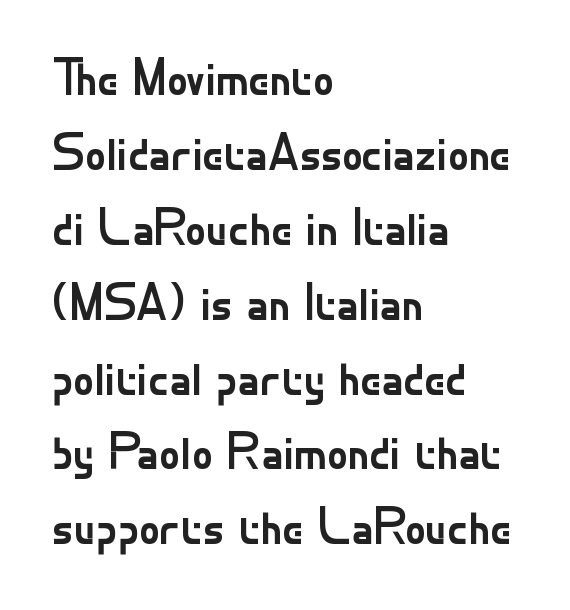
Type style note: lacks serifs. The gaps between neighbouring characters are ordinary and unremarkable. Each row of text sits above clean, open space. In terms of leading, this rendering sits right in the middle. Vertical strokes here are truly vertical.
